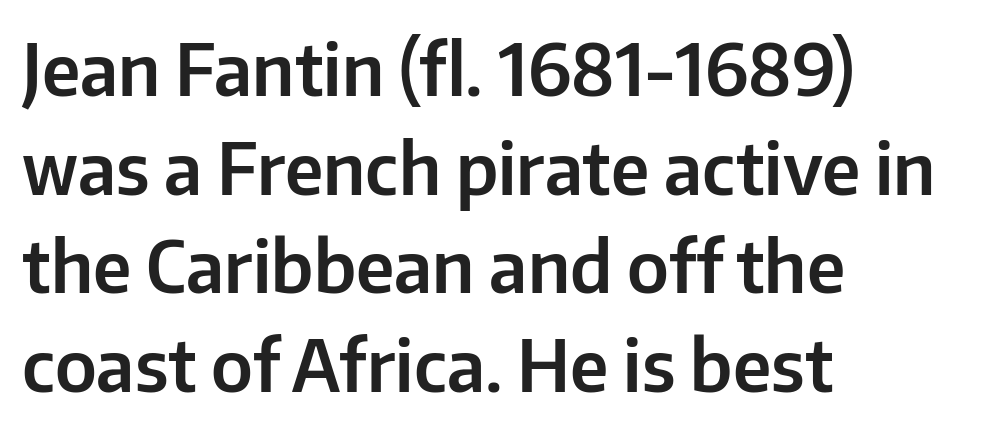
Q: Is the text italic (slanted)? A: No, it is upright.
Q: Is the typeface a serif or a sans-serif typeface? A: Sans-serif.
Q: Is the text underlined? A: No.
Q: How is the paragraph aligned? A: Left-aligned.
Q: Is the spacing between letters normal or unusually wide? A: Normal.
Q: Is the spacing between lines tight, normal or loose? A: Normal.
Q: Width (condensed, normal, or wide)? A: Normal.
Q: Stroke contrast? A: Low.
Q: x-height? A: Medium.
Q: Monospaced? A: No.
